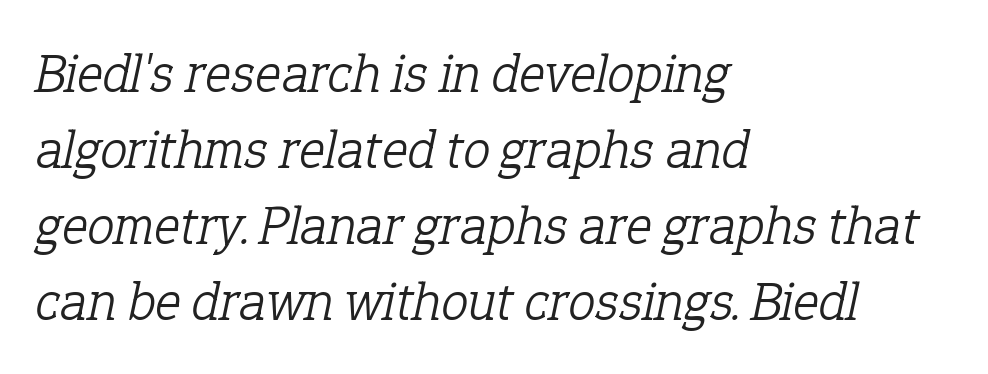
{"serif": "yes", "italic": "yes", "lean": "right", "slant_degrees": 12, "bold": "no", "weight": "light", "width": "normal", "stroke_contrast": "low", "x_height": "medium", "monospaced": "no", "underline": "no", "align": "left", "line_spacing": "normal", "line_spacing_ratio": 1.38, "letter_spacing": "normal", "letter_spacing_em": 0.0, "glyph_px": 55}
